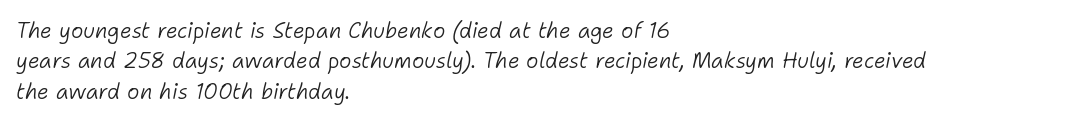
{"italic": "yes", "lean": "right", "slant_degrees": 11, "bold": "no", "underline": "no", "align": "left", "line_spacing": "normal", "line_spacing_ratio": 1.45, "letter_spacing": "normal", "letter_spacing_em": 0.0, "glyph_px": 21}
